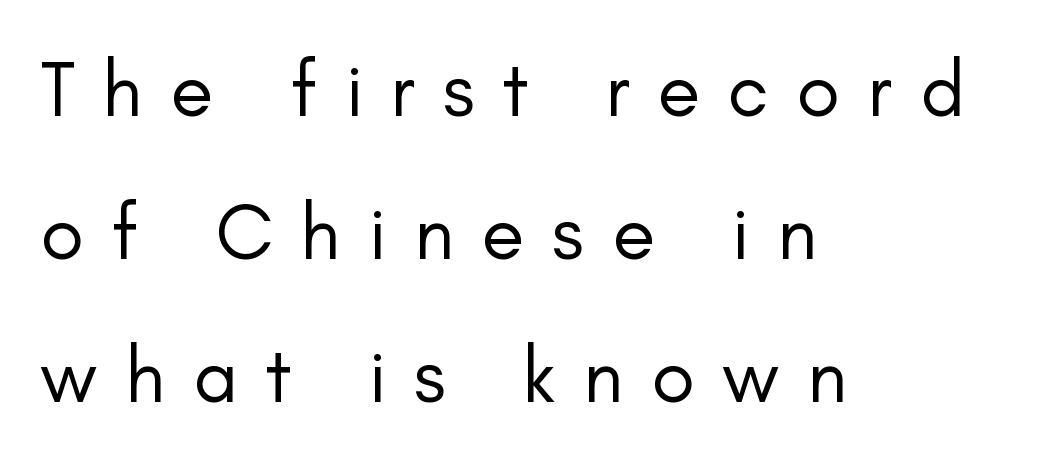
Q: Is the text bold? A: No.
Q: Is the text italic (slanted)? A: No, it is upright.
Q: Is the typeface a serif or a sans-serif typeface? A: Sans-serif.
Q: Is the text underlined? A: No.
Q: How is the paragraph aligned? A: Left-aligned.
Q: Is the spacing between letters normal or unusually wide? A: Unusually wide.
Q: Width (condensed, normal, or wide)? A: Normal.
Q: Stroke contrast? A: Low.
Q: x-height? A: Small.
Q: Monospaced? A: No.
